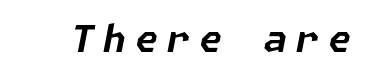
The image shows 37 px bold type, italic (leaning right); set unusually wide letter spacing (+0.25 em), not underlined; low stroke contrast and a medium x-height.
